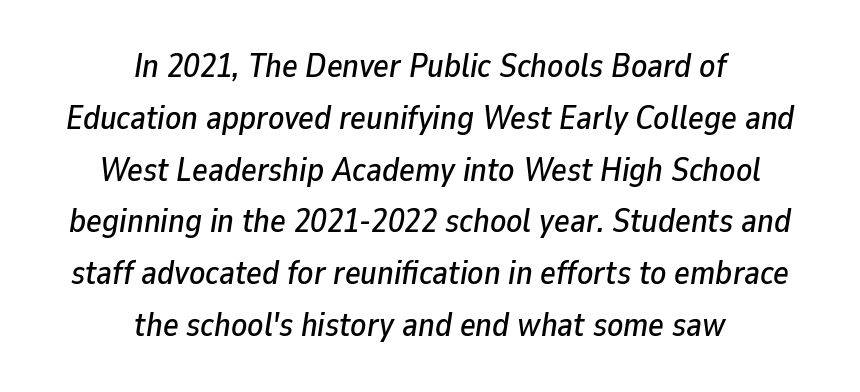
Here the designer chose a conventional face with non-uniform glyph widths. Neither beginnings nor endings align; midpoints do. Tracking value appears to be zero — textbook default spacing. Normally led — the rows are evenly, conventionally spaced.
